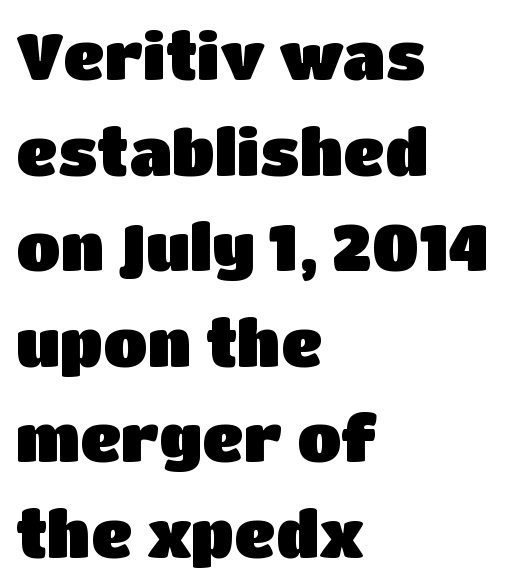
The image shows 65 px sans-serif type, upright; set left-aligned, normal line spacing (1.47x), normal letter spacing, not underlined; low stroke contrast and a large x-height.
